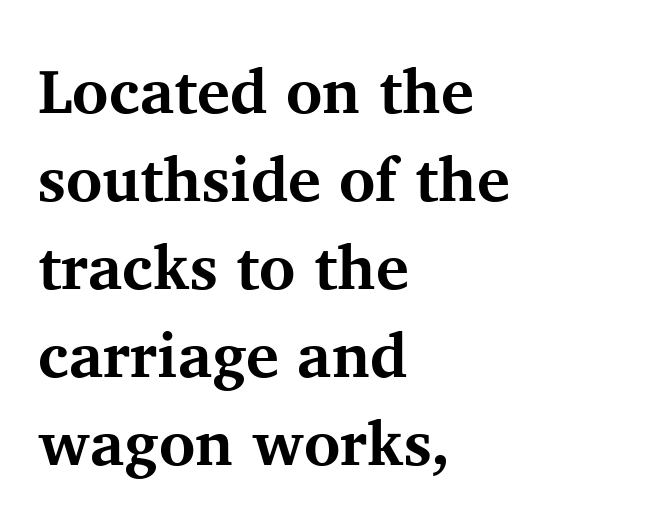
{"serif": "yes", "italic": "no", "bold": "yes", "weight": "bold", "width": "normal", "stroke_contrast": "medium", "x_height": "medium", "monospaced": "no", "underline": "no", "align": "left", "line_spacing": "normal", "line_spacing_ratio": 1.42, "letter_spacing": "normal", "letter_spacing_em": 0.0, "glyph_px": 62}
